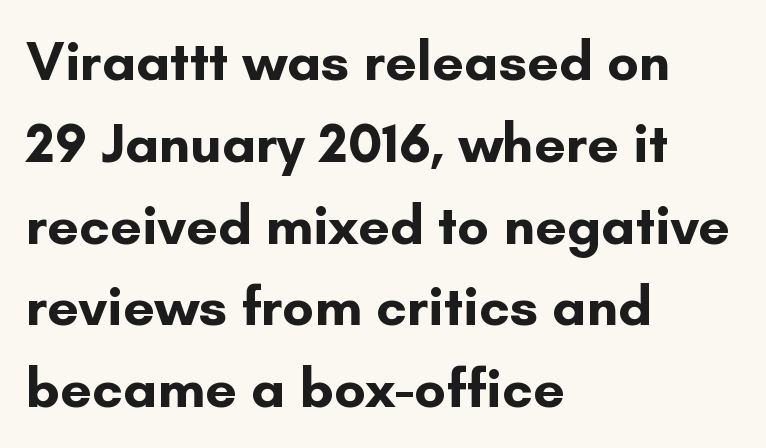
{"serif": "no", "italic": "no", "bold": "yes", "weight": "bold", "width": "normal", "stroke_contrast": "low", "x_height": "small", "monospaced": "no", "underline": "no", "align": "left", "line_spacing": "normal", "line_spacing_ratio": 1.46, "letter_spacing": "normal", "letter_spacing_em": 0.0, "glyph_px": 56}
